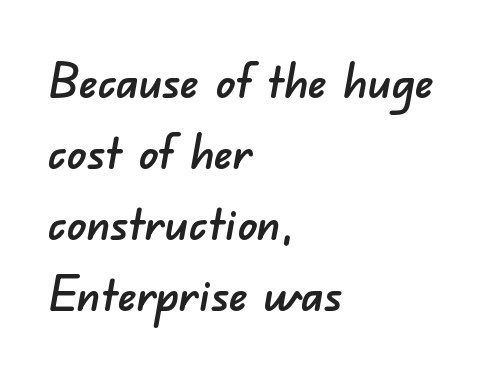
Q: Is the typeface a serif or a sans-serif typeface? A: Sans-serif.
Q: Is the text underlined? A: No.
Q: How is the paragraph aligned? A: Left-aligned.
Q: Is the spacing between letters normal or unusually wide? A: Normal.
Q: Is the spacing between lines tight, normal or loose? A: Normal.
Q: Width (condensed, normal, or wide)? A: Normal.
Q: Stroke contrast? A: Low.
Q: x-height? A: Small.
Q: Monospaced? A: No.
